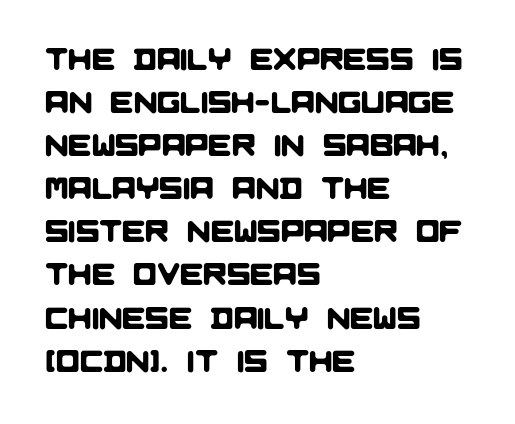
{"serif": "no", "width": "normal", "stroke_contrast": "low", "x_height": "large", "monospaced": "no", "underline": "no", "align": "left", "line_spacing": "normal", "line_spacing_ratio": 1.39, "letter_spacing": "normal", "letter_spacing_em": 0.0, "glyph_px": 31}
